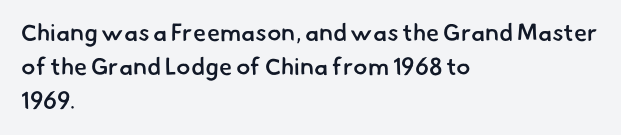
The image shows 24 px text type; set left-aligned, normal line spacing (1.41x), normal letter spacing, not underlined.
